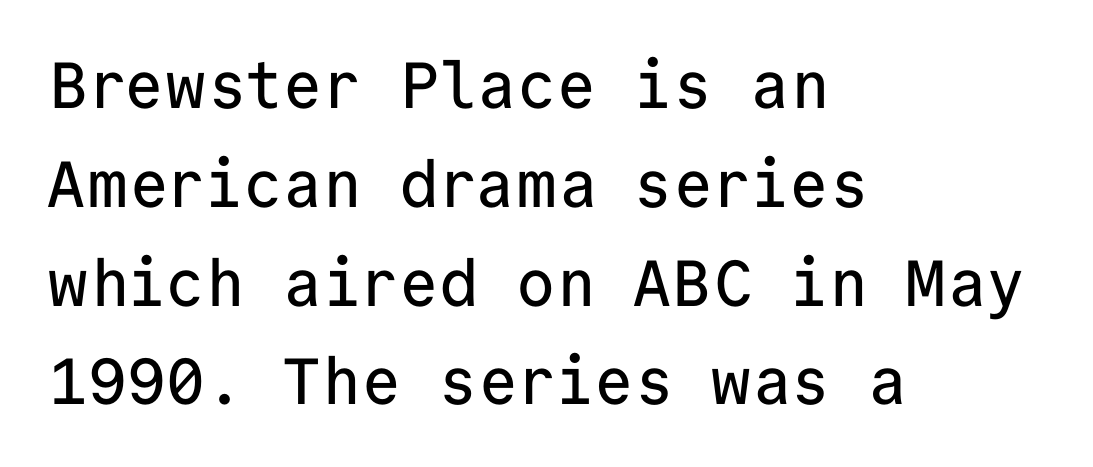
{"serif": "no", "italic": "no", "width": "normal", "stroke_contrast": "low", "x_height": "medium", "monospaced": "yes", "underline": "no", "align": "left", "line_spacing": "normal", "line_spacing_ratio": 1.52, "letter_spacing": "normal", "letter_spacing_em": 0.0, "glyph_px": 65}
